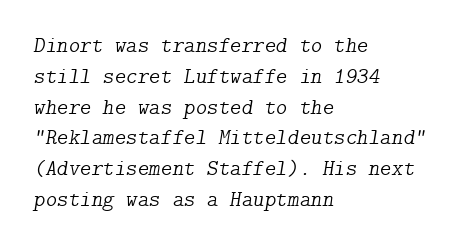
Q: Is the text bold? A: No.
Q: Is the text italic (slanted)? A: Yes, it leans right by about 9 degrees.
Q: Is the text underlined? A: No.
Q: How is the paragraph aligned? A: Left-aligned.
Q: Is the spacing between letters normal or unusually wide? A: Normal.
Q: Is the spacing between lines tight, normal or loose? A: Normal.
